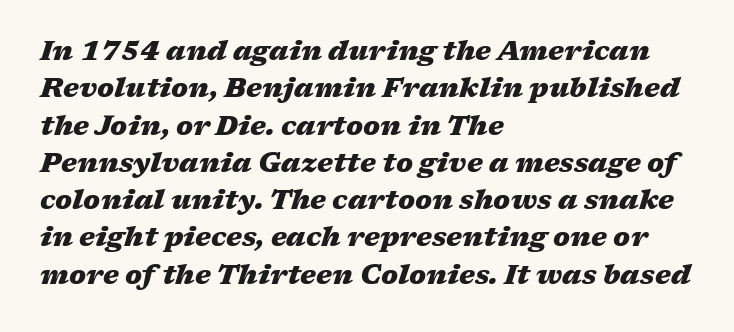
Q: Is the text bold? A: Yes.
Q: Is the text italic (slanted)? A: Yes, it leans right by about 17 degrees.
Q: Is the text underlined? A: No.
Q: How is the paragraph aligned? A: Left-aligned.
Q: Is the spacing between letters normal or unusually wide? A: Normal.
Q: Is the spacing between lines tight, normal or loose? A: Normal.
